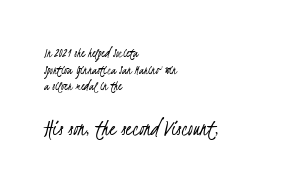
Q: Is the text bold? A: No.
Q: Is the text underlined? A: No.
Q: How is the paragraph aligned? A: Left-aligned.
Q: Is the spacing between letters normal or unusually wide? A: Normal.
Q: Which block of text is set in a larger size, the first (top) or the second (bottom)? A: The second (bottom) one.
